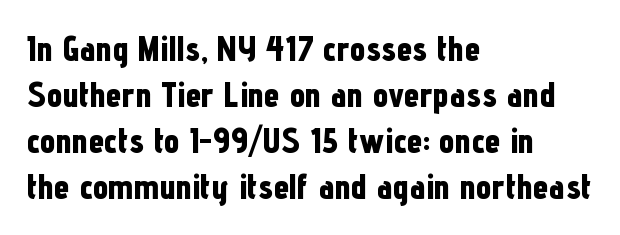
The image shows 35 px bold, condensed sans-serif type, upright; set left-aligned, normal line spacing (1.31x), normal letter spacing, not underlined; low stroke contrast and a medium x-height.
